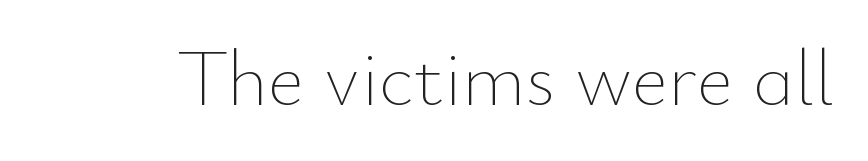
The image shows 79 px thin type, upright; set normal letter spacing, not underlined; low stroke contrast and a small x-height.
